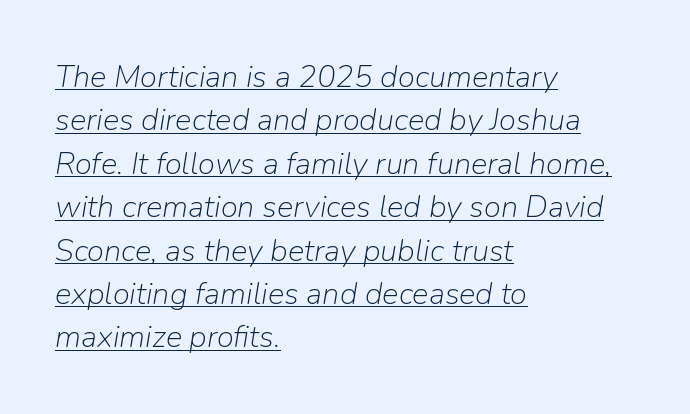
No extra ink here — the face is not bold. Each letter keeps its own natural width here, so spacing adapts to shape. In terms of posture, this sample is oblique. The rendering uses the underline text-decoration.
